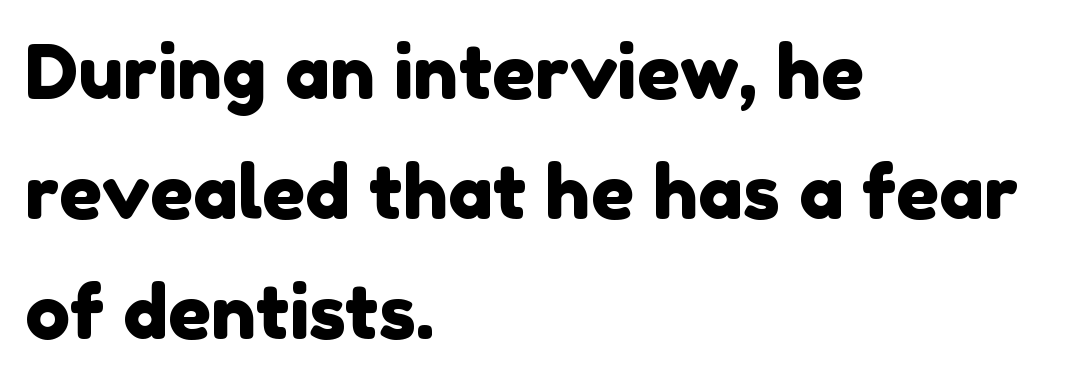
Observe the ordinary spacing: letters are neighbours, not strangers. Short and long lines alike share a common starting point at left. A typesetter would call this proportional, since set widths differ per character. If you measured baseline to baseline, you'd find a middling distance.
